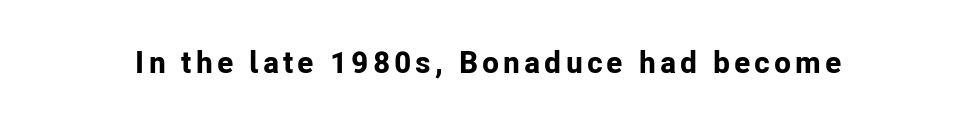
The image shows 31 px bold sans-serif type, upright; set not underlined; low stroke contrast and a medium x-height.
